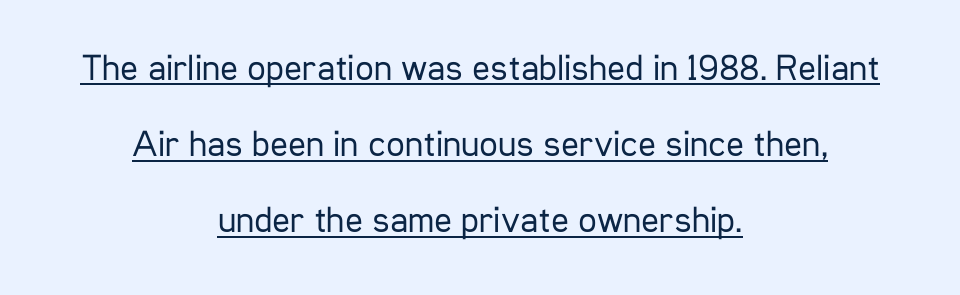
Letters have the restrained weight of plain body copy at most. Every word sits above its own underline. The rendering shows plain stroke endings on the letterforms — a sans-serif design. The line-height multiplier appears high, well above default. Proportional: the letters do not fall into vertical columns.
